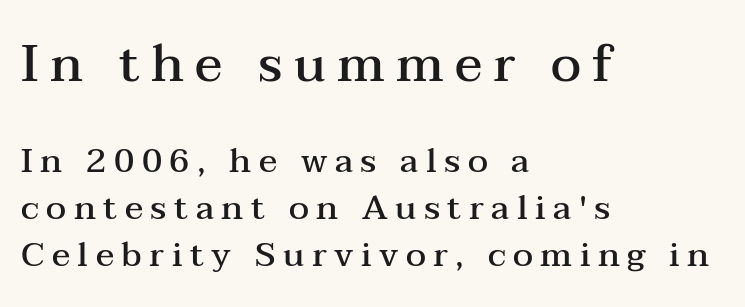
Q: Is the text bold? A: Semi-bold.
Q: Is the text italic (slanted)? A: No, it is upright.
Q: Is the typeface a serif or a sans-serif typeface? A: Serif.
Q: Is the text underlined? A: No.
Q: How is the paragraph aligned? A: Left-aligned.
Q: Is the spacing between letters normal or unusually wide? A: Unusually wide.
Q: Is the spacing between lines tight, normal or loose? A: Normal.
Q: Which block of text is set in a larger size, the first (top) or the second (bottom)? A: The first (top) one.
Q: Width (condensed, normal, or wide)? A: Wide.
Q: Stroke contrast? A: Medium.
Q: x-height? A: Medium.
Q: Monospaced? A: No.
